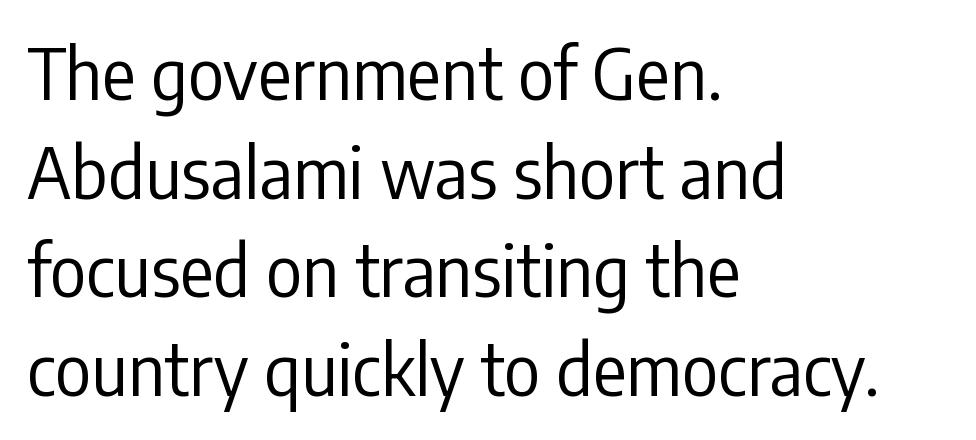
The image shows 70 px regular-weight, condensed sans-serif type, upright; set left-aligned, normal line spacing (1.41x), normal letter spacing, not underlined; low stroke contrast and a medium x-height.
